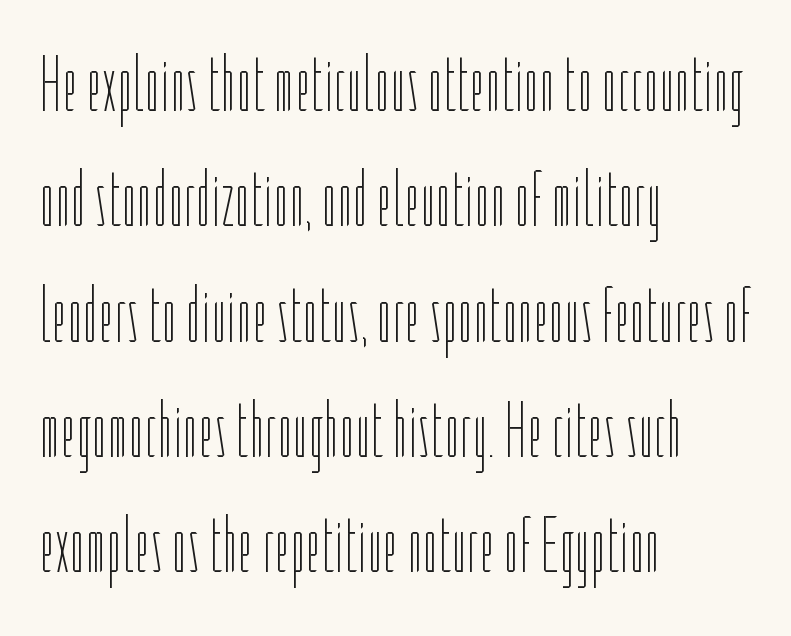
Q: Is the text bold? A: No.
Q: Is the text italic (slanted)? A: No, it is upright.
Q: Is the text underlined? A: No.
Q: How is the paragraph aligned? A: Left-aligned.
Q: Is the spacing between letters normal or unusually wide? A: Normal.
Q: Is the spacing between lines tight, normal or loose? A: Normal.
Q: Width (condensed, normal, or wide)? A: Condensed.
Q: Stroke contrast? A: Low.
Q: x-height? A: Medium.
Q: Monospaced? A: No.
